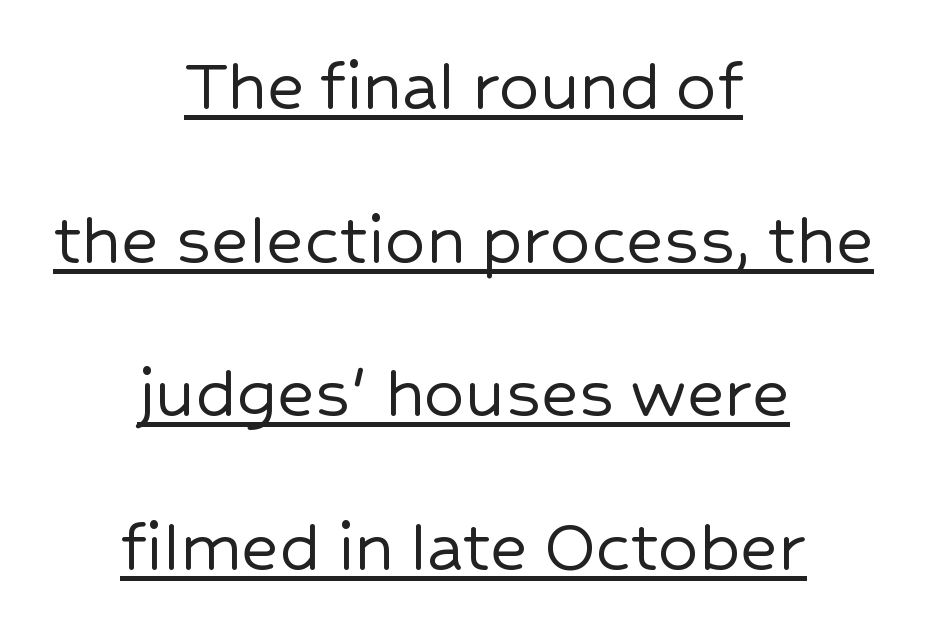
The image shows 80 px sans-serif type, upright; set centered, loose line spacing (1.92x), normal letter spacing, underlined; low stroke contrast and a medium x-height.
